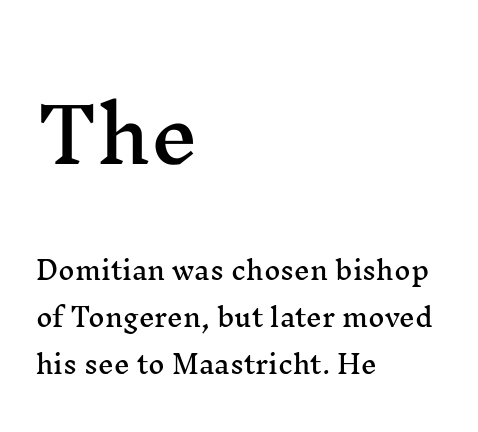
{"serif": "yes", "italic": "no", "width": "wide", "stroke_contrast": "medium", "x_height": "medium", "monospaced": "no", "underline": "no", "align": "left", "line_spacing_ratio": 1.88, "letter_spacing": "normal", "letter_spacing_em": 0.0, "larger_block": "first", "size_ratio": 3.0, "glyph_px": 75}
